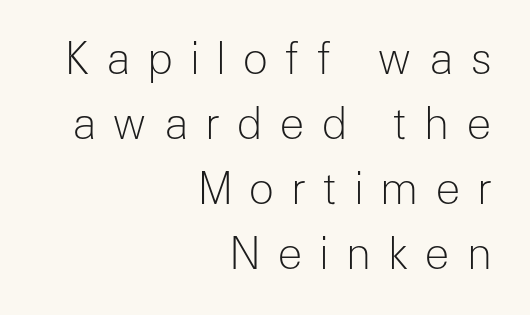
The image shows 43 px light sans-serif type, upright; set right-aligned, normal line spacing (1.51x), unusually wide letter spacing (+0.38 em), not underlined; low stroke contrast and a medium x-height.
